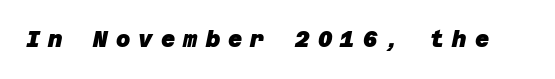
The image shows 22 px bold type; set unusually wide letter spacing (+0.37 em), not underlined.
